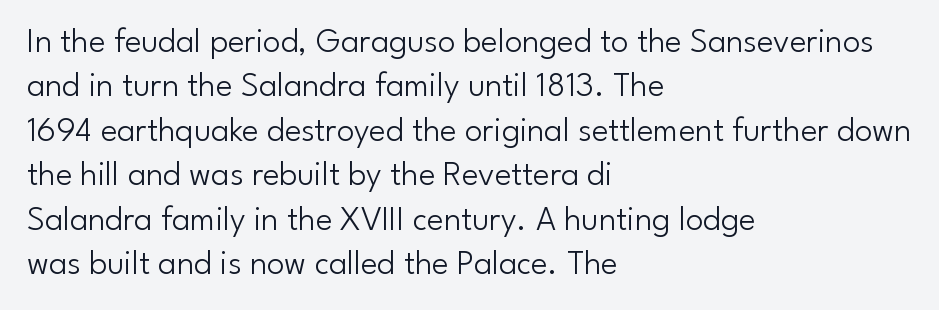
{"serif": "no", "italic": "no", "bold": "no", "weight": "light", "width": "normal", "stroke_contrast": "low", "x_height": "small", "monospaced": "no", "underline": "no", "align": "left", "line_spacing": "normal", "line_spacing_ratio": 1.27, "letter_spacing": "normal", "letter_spacing_em": 0.0, "glyph_px": 35}
